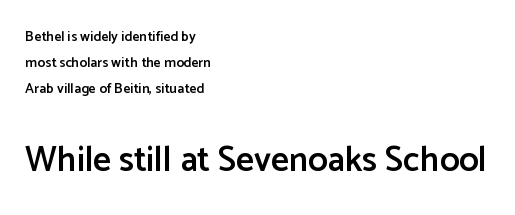
Q: Is the text bold? A: Semi-bold.
Q: Is the text italic (slanted)? A: No, it is upright.
Q: Is the typeface a serif or a sans-serif typeface? A: Sans-serif.
Q: Is the text underlined? A: No.
Q: How is the paragraph aligned? A: Left-aligned.
Q: Is the spacing between letters normal or unusually wide? A: Normal.
Q: Which block of text is set in a larger size, the first (top) or the second (bottom)? A: The second (bottom) one.
Q: Width (condensed, normal, or wide)? A: Normal.
Q: Stroke contrast? A: Low.
Q: x-height? A: Medium.
Q: Monospaced? A: No.
